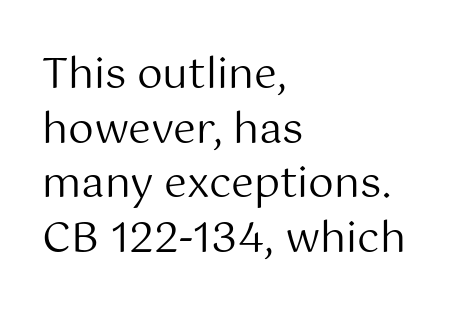
{"serif": "no", "italic": "no", "bold": "no", "weight": "regular", "width": "normal", "stroke_contrast": "medium", "x_height": "medium", "monospaced": "no", "underline": "no", "align": "left", "line_spacing": "normal", "line_spacing_ratio": 1.33, "letter_spacing": "normal", "letter_spacing_em": 0.0, "glyph_px": 41}
